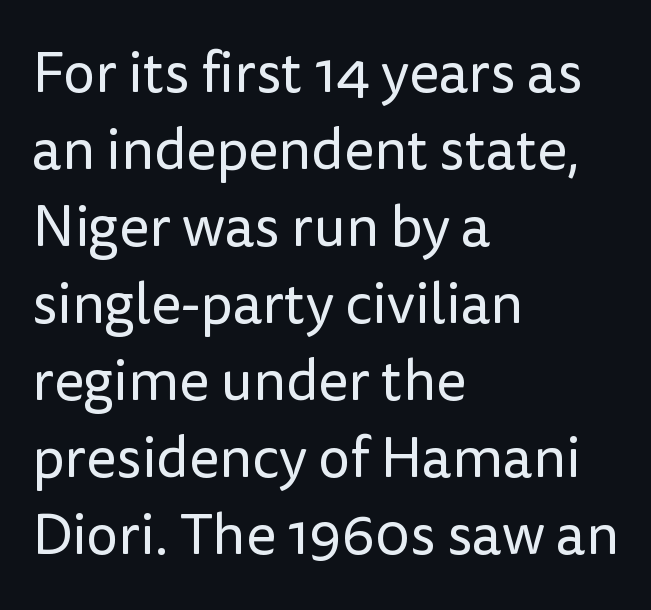
Is there much room between lines? A standard amount, neither cramped nor airy. Posture: vertical. Character widths vary here, with narrow letters taking less room than wide ones. The font family rendered here belongs to the sans-serif group. These lines keep a tight, regular rhythm from letter to letter.
